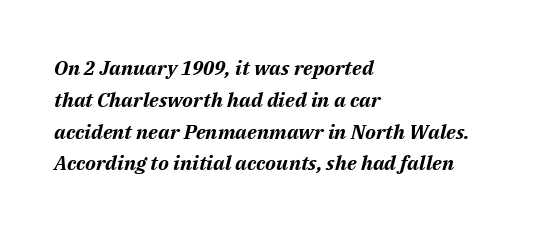
The image shows 20 px bold type, italic (leaning right); set left-aligned, normal line spacing (1.59x), normal letter spacing, not underlined.
